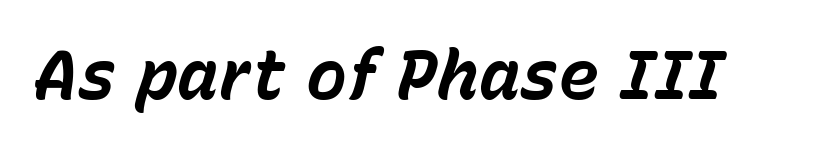
{"italic": "yes", "lean": "right", "slant_degrees": 15, "bold": "yes", "weight": "bold", "width": "normal", "stroke_contrast": "low", "x_height": "medium", "monospaced": "no", "underline": "no", "letter_spacing": "normal", "letter_spacing_em": 0.0, "glyph_px": 69}
